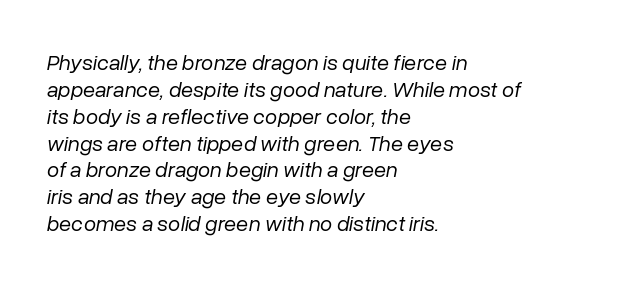
The image shows 22 px text type, italic (leaning right); set left-aligned, line spacing 1.22x, normal letter spacing, not underlined.
